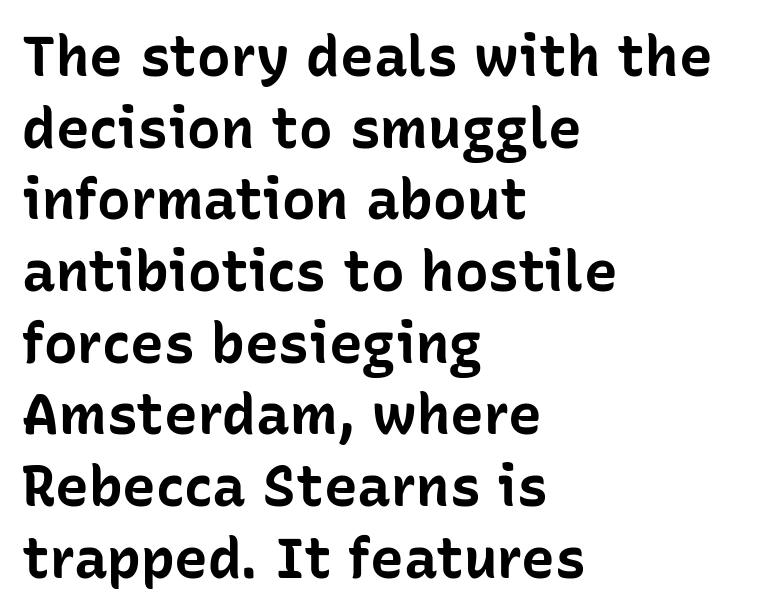
Q: Is the text bold? A: Yes.
Q: Is the text italic (slanted)? A: No, it is upright.
Q: Is the typeface a serif or a sans-serif typeface? A: Sans-serif.
Q: Is the text underlined? A: No.
Q: How is the paragraph aligned? A: Left-aligned.
Q: Is the spacing between letters normal or unusually wide? A: Normal.
Q: Is the spacing between lines tight, normal or loose? A: Normal.
Q: Width (condensed, normal, or wide)? A: Normal.
Q: Stroke contrast? A: Low.
Q: x-height? A: Medium.
Q: Monospaced? A: No.
